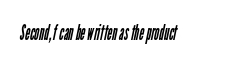
Students, note that the glyphs here touch the page at normal intervals. The typesetting does not lean heavy: it is not bold. Descender tails drop into unmarked territory.
